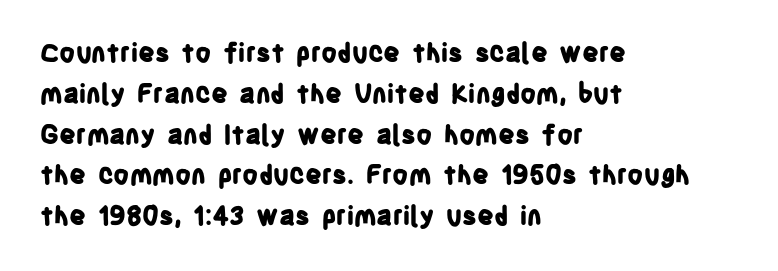
Q: Is the text bold? A: Yes.
Q: Is the text italic (slanted)? A: No, it is upright.
Q: Is the text underlined? A: No.
Q: How is the paragraph aligned? A: Left-aligned.
Q: Is the spacing between letters normal or unusually wide? A: Normal.
Q: Is the spacing between lines tight, normal or loose? A: Normal.
